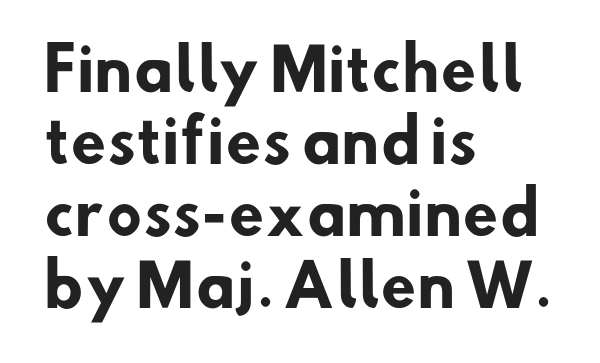
Inter-character spacing is left at the font's built-in metrics. Here the designer chose a conventional face with non-uniform glyph widths. A student would call this left alignment; a typographer would say flush left, rag right. The characters display no serif detailing; their extremities are plain. The strip under each line holds only bare page. The letters are bold, with thick, heavy strokes.
